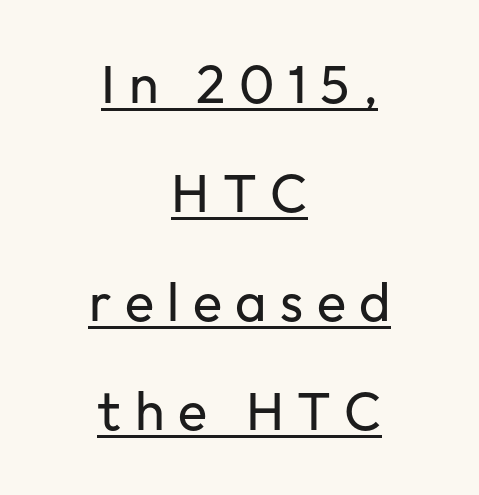
The image shows 54 px regular-weight sans-serif type, upright; set centered, loose line spacing (2.02x), unusually wide letter spacing (+0.25 em), underlined; low stroke contrast and a medium x-height.
